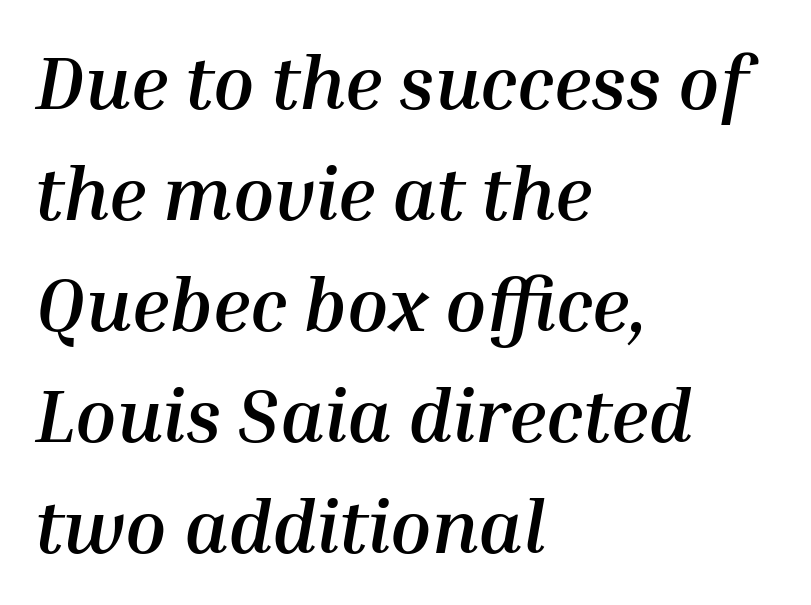
The ragged edge is on the right, which tells us the setting is flush left. Compared with ordinary roman type, these characters are visibly tilted. Evenly set lines give the paragraph a standard silhouette. The passage shown is emphatically bold.
